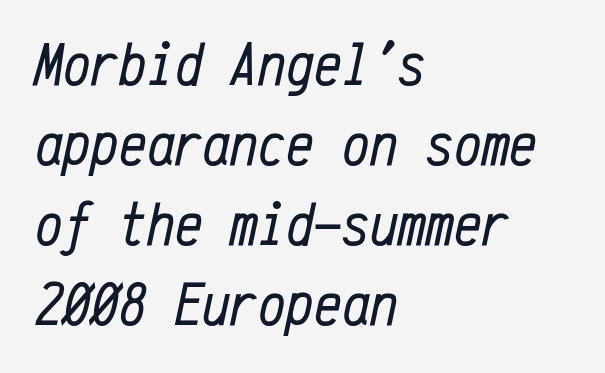
Every character here occupies the same horizontal width, giving the sample a typewriter-like rhythm. The vertical gap from one line to the next is medium. Check the space under the baseline: it is left empty. The typography opts for an oblique posture over an upright one. The strokes are not fattened; the text isn't bold.
